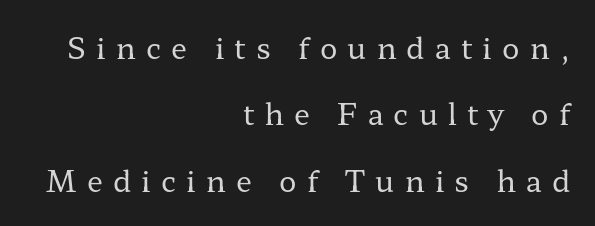
Q: Is the text bold? A: No.
Q: Is the text italic (slanted)? A: No, it is upright.
Q: Is the typeface a serif or a sans-serif typeface? A: Serif.
Q: Is the text underlined? A: No.
Q: How is the paragraph aligned? A: Right-aligned.
Q: Is the spacing between letters normal or unusually wide? A: Unusually wide.
Q: Is the spacing between lines tight, normal or loose? A: Loose.
Q: Width (condensed, normal, or wide)? A: Wide.
Q: Stroke contrast? A: Low.
Q: x-height? A: Medium.
Q: Monospaced? A: No.
